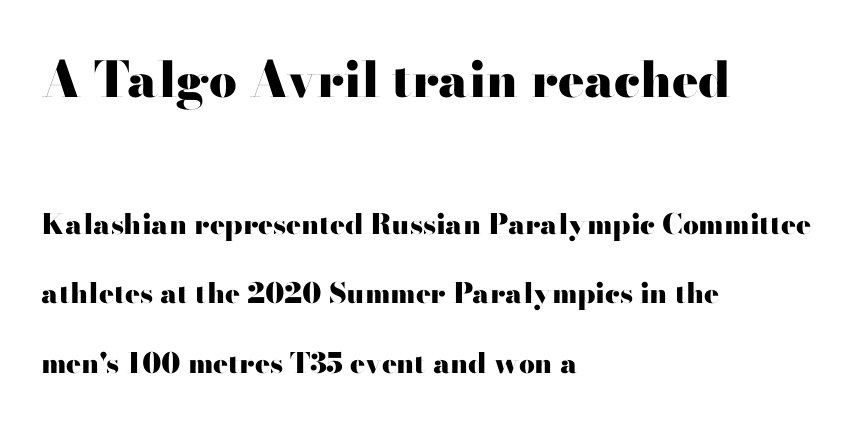
The image shows 49 px heavy, wide sans-serif type, upright; set left-aligned, loose line spacing (2.48x), normal letter spacing, not underlined; the first (top) block is 1.75x larger; high stroke contrast and a small x-height.
